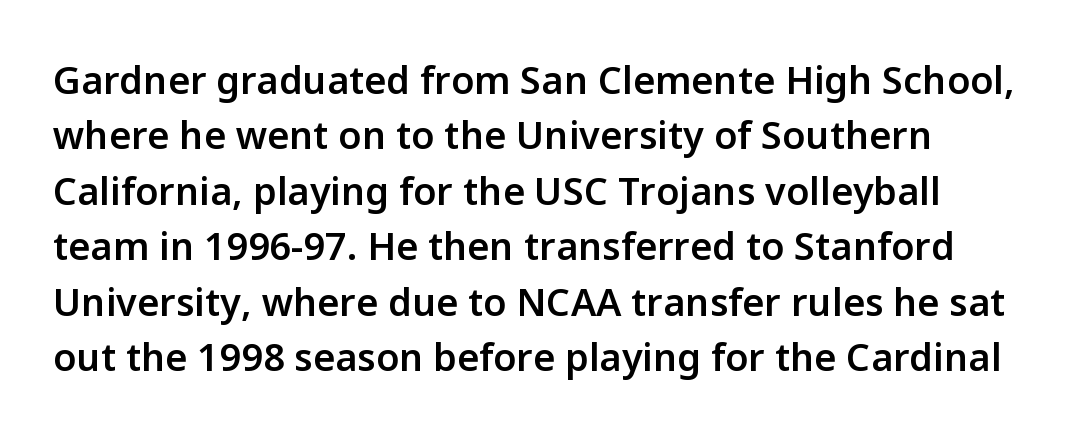
{"serif": "no", "italic": "no", "bold": "semi", "weight": "semibold", "width": "normal", "stroke_contrast": "low", "x_height": "medium", "monospaced": "no", "underline": "no", "align": "left", "line_spacing": "normal", "line_spacing_ratio": 1.46, "letter_spacing": "normal", "letter_spacing_em": 0.0, "glyph_px": 38}
